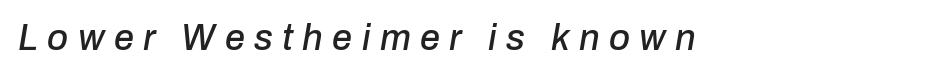
{"italic": "yes", "lean": "right", "slant_degrees": 10, "width": "normal", "stroke_contrast": "low", "x_height": "medium", "monospaced": "no", "underline": "no", "letter_spacing": "wide", "letter_spacing_em": 0.26, "glyph_px": 36}
